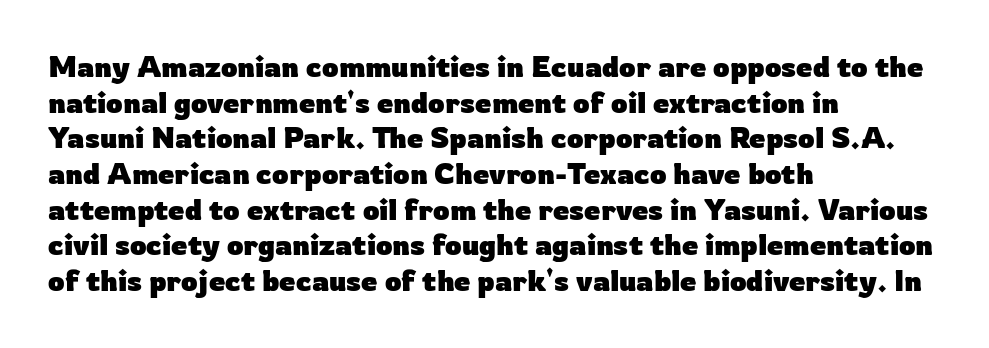
{"serif": "no", "italic": "no", "bold": "yes", "weight": "heavy", "width": "normal", "stroke_contrast": "low", "x_height": "medium", "monospaced": "no", "underline": "no", "align": "left", "line_spacing_ratio": 1.23, "letter_spacing": "normal", "letter_spacing_em": 0.0, "glyph_px": 29}
